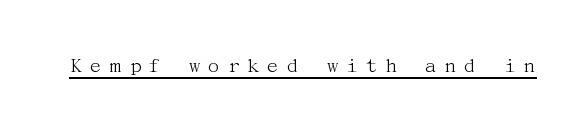
{"italic": "no", "bold": "no", "underline": "yes", "letter_spacing": "wide", "letter_spacing_em": 0.27, "glyph_px": 23}
